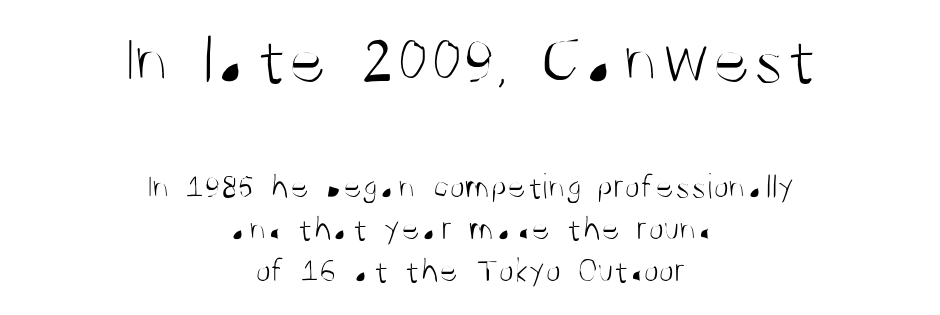
The image shows 73 px light, condensed sans-serif type, upright; set centered, line spacing 1.18x, normal letter spacing, not underlined; the first (top) block is 2.03x larger; medium stroke contrast and a large x-height.
